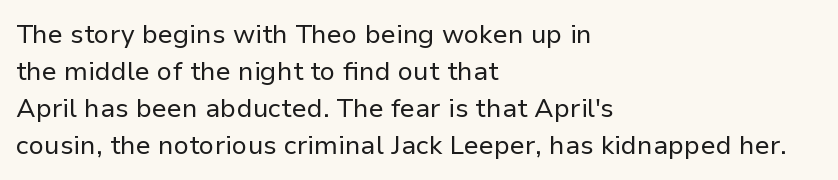
The image shows 26 px text type, upright; set left-aligned, normal line spacing (1.42x), normal letter spacing, not underlined.
